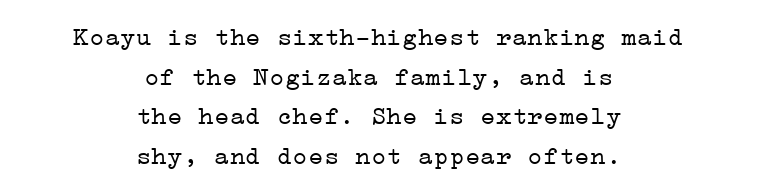
The image shows 26 px text type, upright; set centered, normal line spacing (1.52x), normal letter spacing, not underlined.
